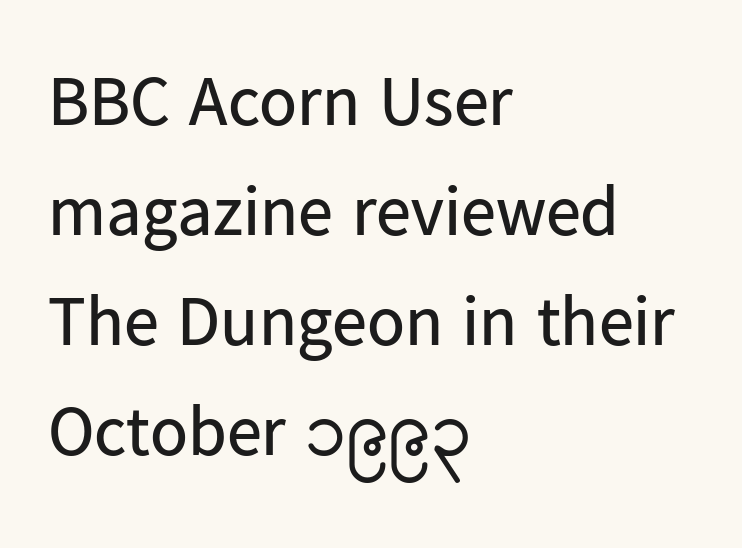
The image shows 70 px regular-weight sans-serif type, upright; set left-aligned, normal line spacing (1.57x), normal letter spacing, not underlined; low stroke contrast and a medium x-height.
